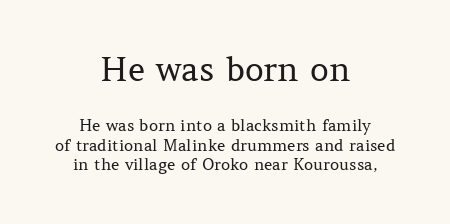
Q: Is the text bold? A: No.
Q: Is the text italic (slanted)? A: No, it is upright.
Q: Is the typeface a serif or a sans-serif typeface? A: Serif.
Q: Is the text underlined? A: No.
Q: How is the paragraph aligned? A: Centered.
Q: Is the spacing between letters normal or unusually wide? A: Normal.
Q: Which block of text is set in a larger size, the first (top) or the second (bottom)? A: The first (top) one.
Q: Width (condensed, normal, or wide)? A: Normal.
Q: Stroke contrast? A: Medium.
Q: x-height? A: Medium.
Q: Monospaced? A: No.
